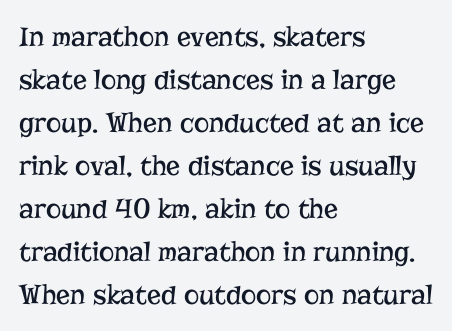
The letterforms sit shoulder to shoulder at normal distance. The passage is arranged the way most books set body copy — flush left. The letters advance in unequal steps, a hallmark of proportional type. Heaviness? Minimal to ordinary, like unemphasized prose. Rendered with straight, roman letterforms.
